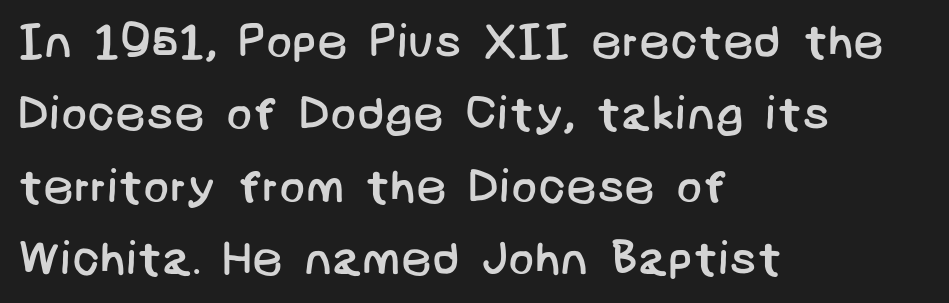
The image shows 48 px regular-weight sans-serif type; set left-aligned, normal line spacing (1.51x), normal letter spacing, not underlined; low stroke contrast and a large x-height.
